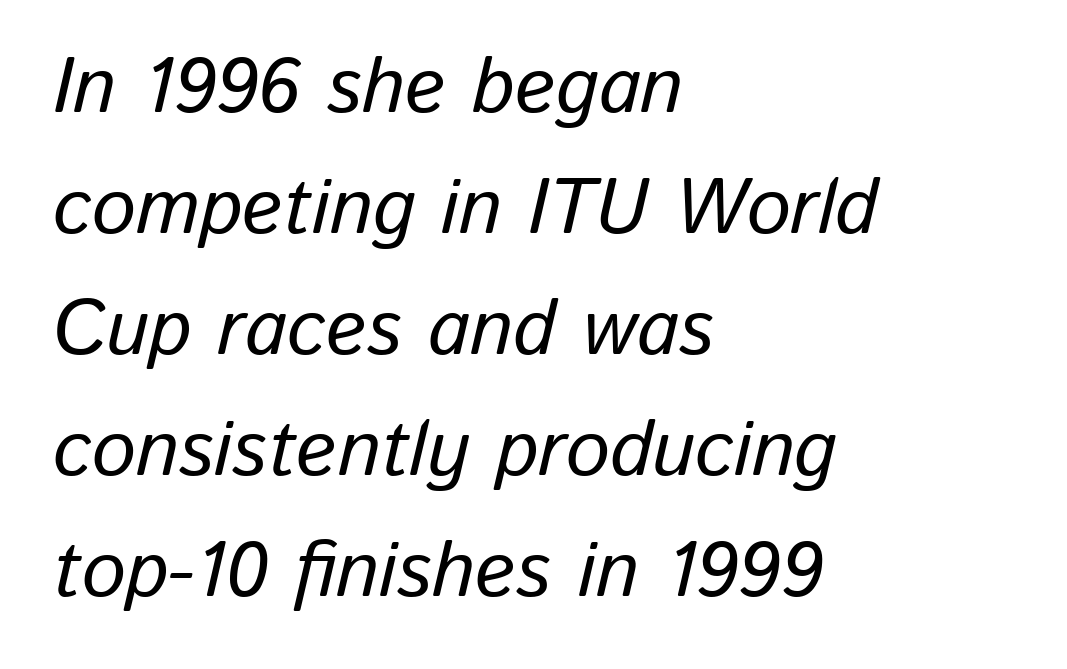
The image shows 78 px text type, italic (leaning right); set left-aligned, normal line spacing (1.55x), normal letter spacing, not underlined; low stroke contrast and a medium x-height.
